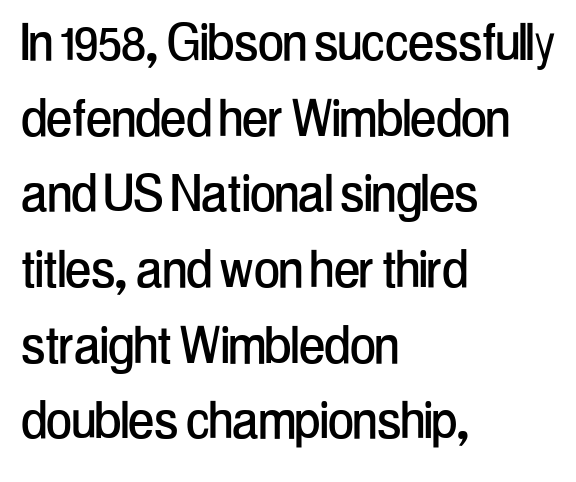
Q: Is the text italic (slanted)? A: No, it is upright.
Q: Is the typeface a serif or a sans-serif typeface? A: Sans-serif.
Q: Is the text underlined? A: No.
Q: How is the paragraph aligned? A: Left-aligned.
Q: Is the spacing between letters normal or unusually wide? A: Normal.
Q: Width (condensed, normal, or wide)? A: Condensed.
Q: Stroke contrast? A: Low.
Q: x-height? A: Medium.
Q: Monospaced? A: No.
